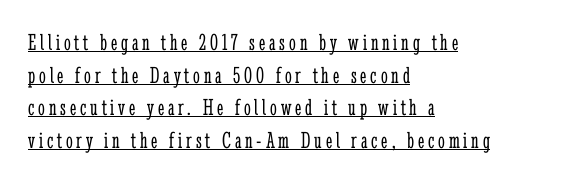
Q: Is the text bold? A: No.
Q: Is the text italic (slanted)? A: No, it is upright.
Q: Is the text underlined? A: Yes.
Q: How is the paragraph aligned? A: Left-aligned.
Q: Is the spacing between lines tight, normal or loose? A: Normal.
